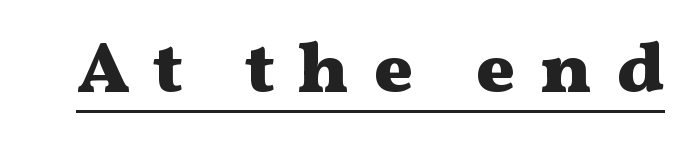
The image shows 73 px heavy, wide serif type, upright; set unusually wide letter spacing (+0.33 em), underlined; medium stroke contrast and a medium x-height.
